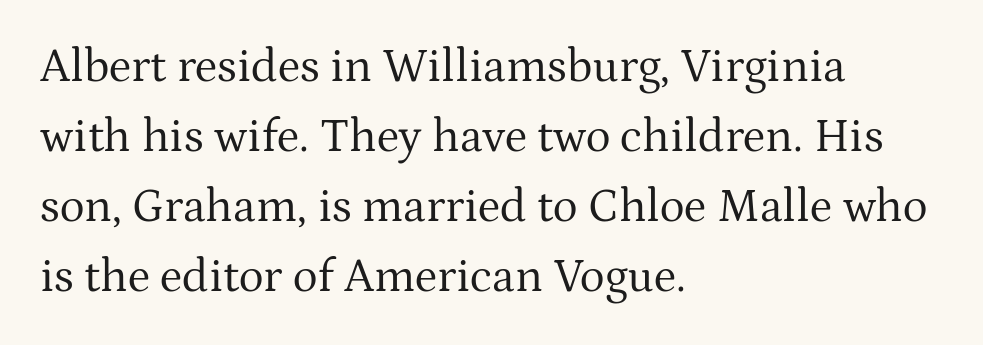
The image shows 47 px regular-weight serif type, upright; set left-aligned, normal line spacing (1.49x), normal letter spacing, not underlined; medium stroke contrast and a medium x-height.
